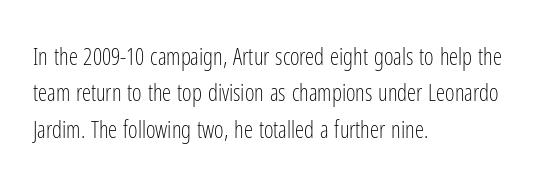
{"italic": "no", "bold": "no", "underline": "no", "align": "left", "line_spacing": "normal", "line_spacing_ratio": 1.58, "letter_spacing": "normal", "letter_spacing_em": 0.0, "glyph_px": 23}
